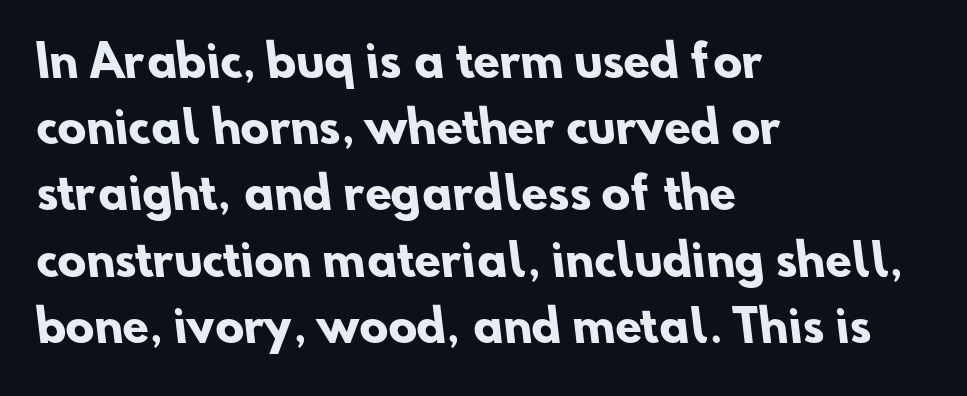
The paragraph shown leans on its left margin. Serif or sans? Sans — the stroke terminals are bare. Honestly, the row spacing looks completely unremarkable. These lines are rendered in a variable-pitch font.
